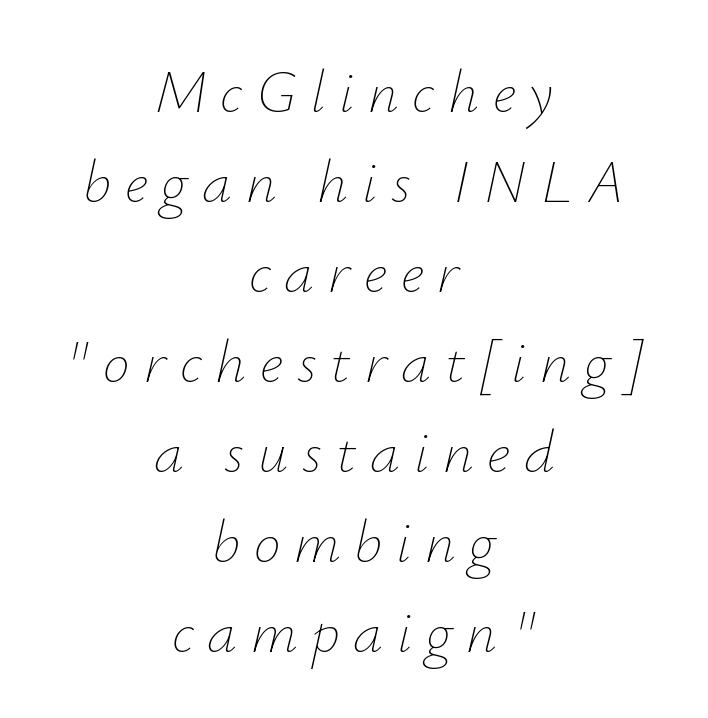
{"italic": "yes", "lean": "right", "slant_degrees": 12, "bold": "no", "weight": "thin", "width": "normal", "stroke_contrast": "low", "x_height": "small", "monospaced": "no", "underline": "no", "align": "center", "line_spacing": "normal", "line_spacing_ratio": 1.5, "letter_spacing": "wide", "letter_spacing_em": 0.23, "glyph_px": 60}
